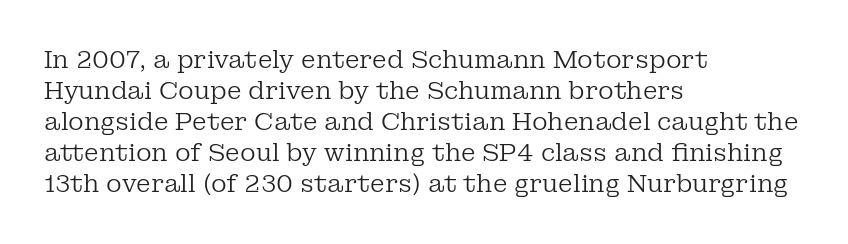
Q: Is the text bold? A: No.
Q: Is the text italic (slanted)? A: No, it is upright.
Q: Is the text underlined? A: No.
Q: How is the paragraph aligned? A: Left-aligned.
Q: Is the spacing between letters normal or unusually wide? A: Normal.
Q: Is the spacing between lines tight, normal or loose? A: Normal.
